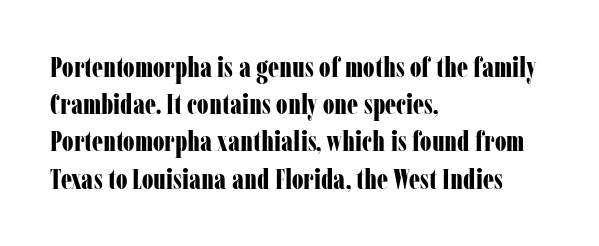
Q: Is the text bold? A: Yes.
Q: Is the text italic (slanted)? A: No, it is upright.
Q: Is the typeface a serif or a sans-serif typeface? A: Serif.
Q: Is the text underlined? A: No.
Q: How is the paragraph aligned? A: Left-aligned.
Q: Is the spacing between letters normal or unusually wide? A: Normal.
Q: Is the spacing between lines tight, normal or loose? A: Normal.
Q: Width (condensed, normal, or wide)? A: Condensed.
Q: Stroke contrast? A: Low.
Q: x-height? A: Medium.
Q: Monospaced? A: No.
